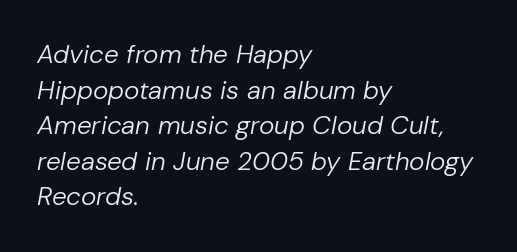
The image shows 26 px text type, italic (leaning right); set left-aligned, normal line spacing (1.37x), normal letter spacing, not underlined.
